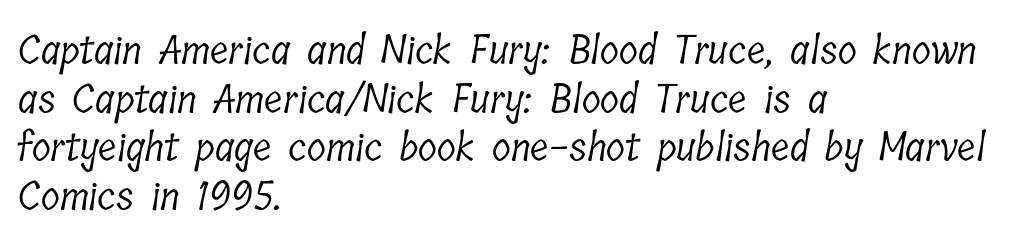
No extra ink here — the face is not bold. Reading down the block, your eye returns to a fixed left position each line. To sum up the face: it has serifs. This rendering features lettering with no underline. Does the leading feel generous? No, just average. Is this a fixed-width face? No — the glyphs have proportional, varying widths.
